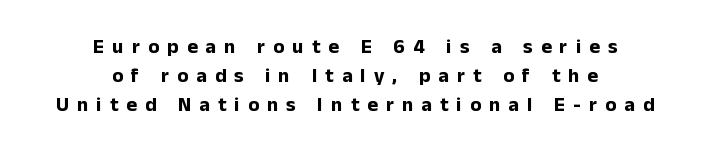
{"italic": "no", "bold": "yes", "underline": "no", "align": "center", "line_spacing": "normal", "line_spacing_ratio": 1.44, "letter_spacing": "wide", "letter_spacing_em": 0.41, "glyph_px": 20}
